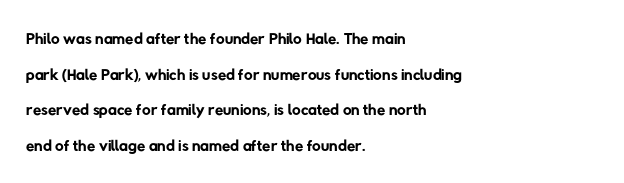
The image shows 24 px text type; set left-aligned, normal line spacing (1.48x), normal letter spacing, not underlined.
